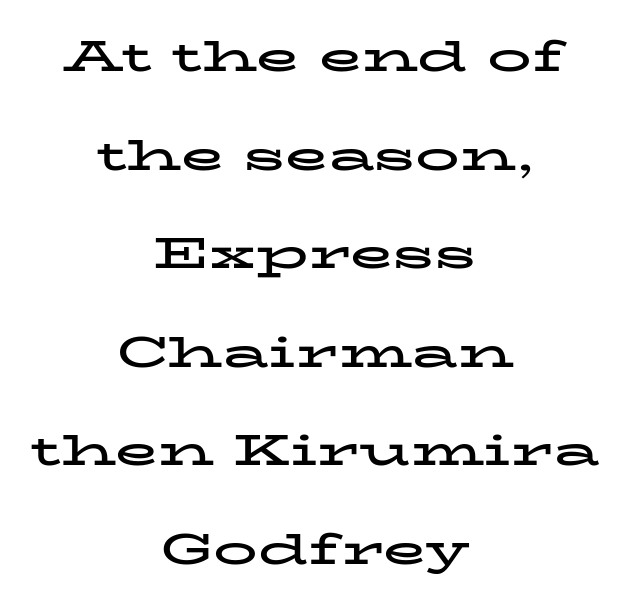
{"serif": "yes", "italic": "no", "bold": "yes", "weight": "bold", "width": "wide", "stroke_contrast": "low", "x_height": "medium", "monospaced": "no", "underline": "no", "align": "center", "line_spacing": "loose", "line_spacing_ratio": 2.24, "letter_spacing": "normal", "letter_spacing_em": 0.0, "glyph_px": 44}
